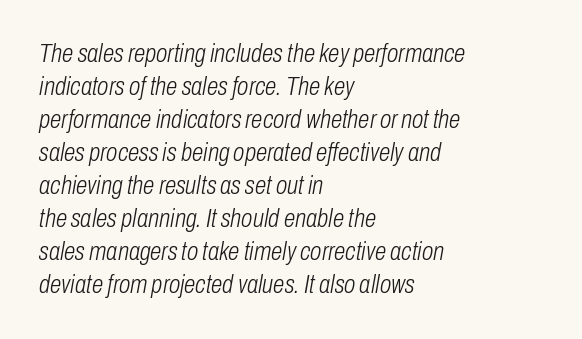
{"italic": "yes", "lean": "right", "slant_degrees": 10, "bold": "no", "underline": "no", "align": "left", "line_spacing": "normal", "line_spacing_ratio": 1.27, "letter_spacing": "normal", "letter_spacing_em": 0.0, "glyph_px": 26}
